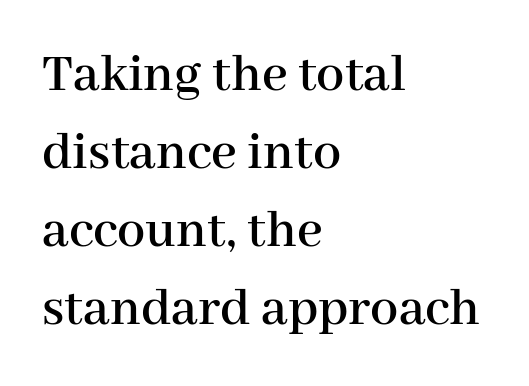
{"serif": "yes", "italic": "no", "width": "normal", "stroke_contrast": "high", "x_height": "medium", "monospaced": "no", "underline": "no", "align": "left", "line_spacing": "normal", "line_spacing_ratio": 1.39, "letter_spacing": "normal", "letter_spacing_em": 0.0, "glyph_px": 56}
